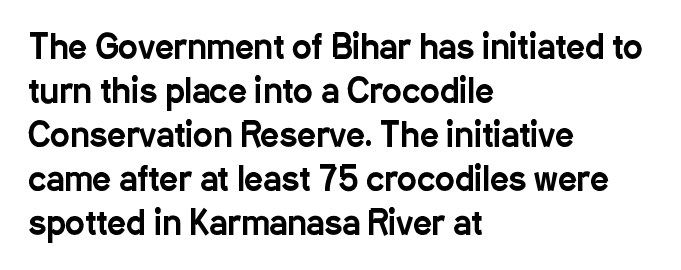
Q: Is the text italic (slanted)? A: No, it is upright.
Q: Is the typeface a serif or a sans-serif typeface? A: Sans-serif.
Q: Is the text underlined? A: No.
Q: How is the paragraph aligned? A: Left-aligned.
Q: Is the spacing between letters normal or unusually wide? A: Normal.
Q: Is the spacing between lines tight, normal or loose? A: Normal.
Q: Width (condensed, normal, or wide)? A: Condensed.
Q: Stroke contrast? A: Low.
Q: x-height? A: Medium.
Q: Monospaced? A: No.
